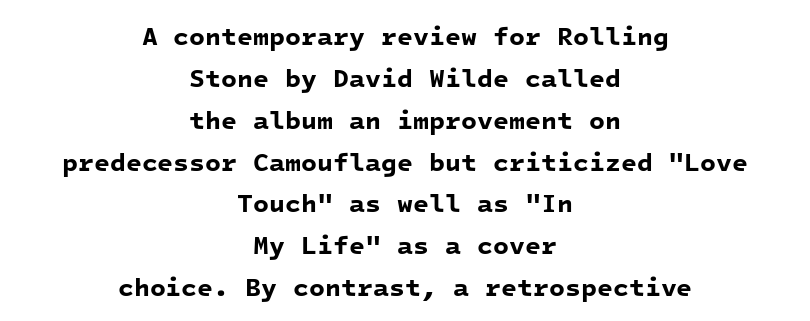
Q: Is the text bold? A: Yes.
Q: Is the text underlined? A: No.
Q: How is the paragraph aligned? A: Centered.
Q: Is the spacing between letters normal or unusually wide? A: Normal.
Q: Is the spacing between lines tight, normal or loose? A: Normal.
